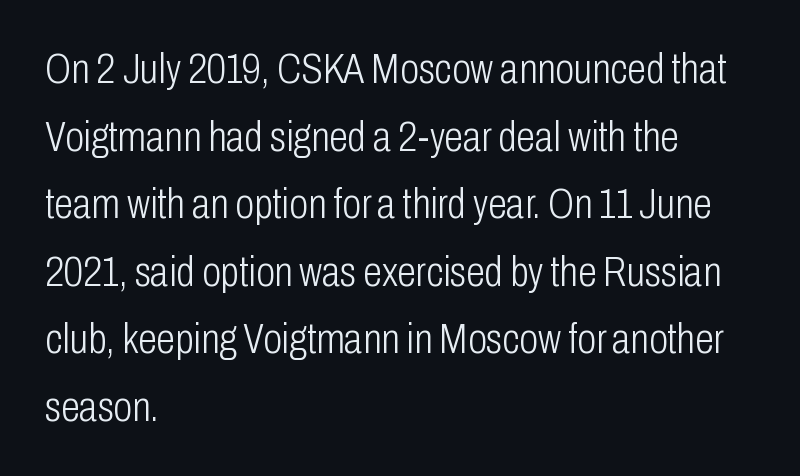
Q: Is the text bold? A: No.
Q: Is the text italic (slanted)? A: No, it is upright.
Q: Is the typeface a serif or a sans-serif typeface? A: Sans-serif.
Q: Is the text underlined? A: No.
Q: How is the paragraph aligned? A: Left-aligned.
Q: Is the spacing between letters normal or unusually wide? A: Normal.
Q: Is the spacing between lines tight, normal or loose? A: Normal.
Q: Width (condensed, normal, or wide)? A: Condensed.
Q: Stroke contrast? A: Low.
Q: x-height? A: Medium.
Q: Monospaced? A: No.
